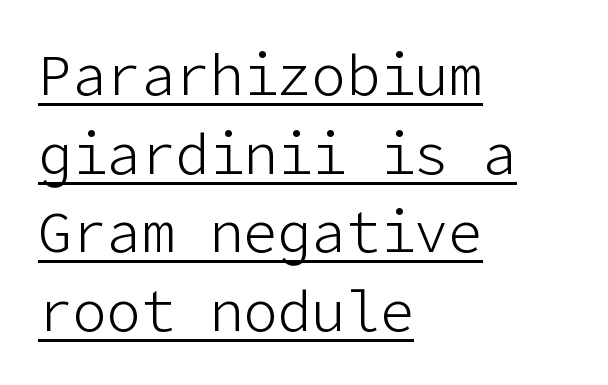
Honestly, the underline is the first thing you notice here. These lines stack with their left ends in a neat column. Italic? Not at all — the glyphs are vertical. Between one letter and the next there's only the usual sliver of space. The letters carry no serifs — their stems end cleanly without finishing strokes.
